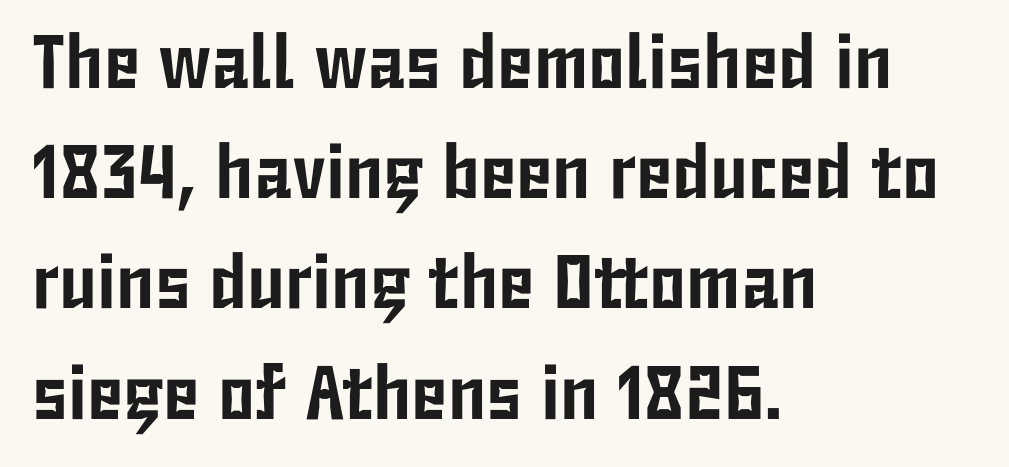
Letters rest on an invisible, unmarked baseline. The rag falls on the right side of this text block. These lines are rendered in a variable-pitch font. Summary of vertical rhythm: regular, with standard interline spacing.
